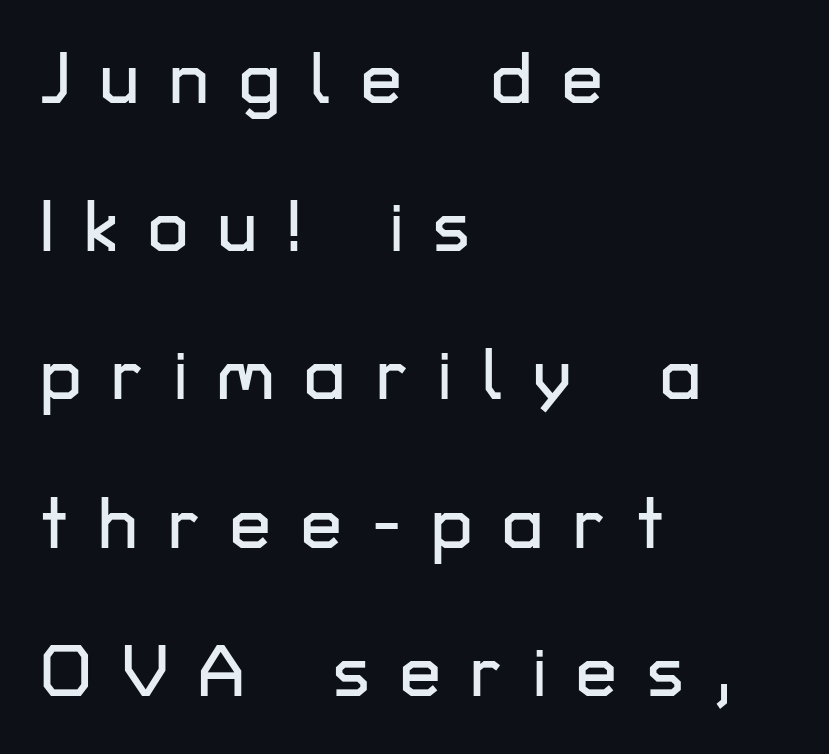
The image shows 73 px sans-serif type, upright; set left-aligned, loose line spacing (2.03x), unusually wide letter spacing (+0.41 em), not underlined; low stroke contrast and a medium x-height.
